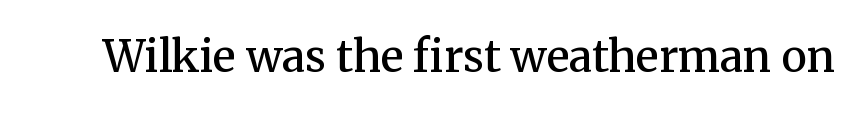
{"serif": "yes", "italic": "no", "bold": "semi", "weight": "semibold", "width": "normal", "stroke_contrast": "medium", "x_height": "medium", "monospaced": "no", "underline": "no", "letter_spacing": "normal", "letter_spacing_em": 0.0, "glyph_px": 43}
